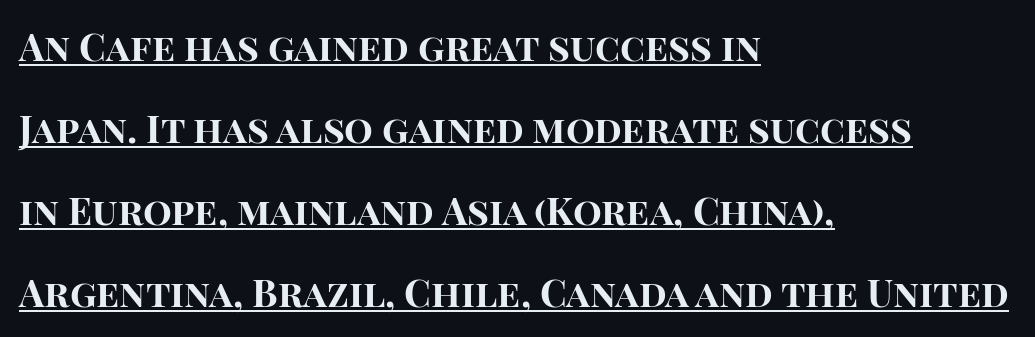
Q: Is the text bold? A: Yes.
Q: Is the text italic (slanted)? A: No, it is upright.
Q: Is the typeface a serif or a sans-serif typeface? A: Sans-serif.
Q: Is the text underlined? A: Yes.
Q: How is the paragraph aligned? A: Left-aligned.
Q: Is the spacing between letters normal or unusually wide? A: Normal.
Q: Is the spacing between lines tight, normal or loose? A: Loose.
Q: Width (condensed, normal, or wide)? A: Normal.
Q: Stroke contrast? A: High.
Q: x-height? A: Large.
Q: Monospaced? A: No.
